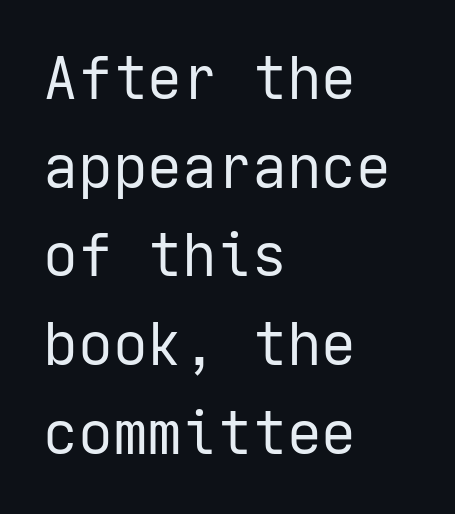
Q: Is the text bold? A: No.
Q: Is the text italic (slanted)? A: No, it is upright.
Q: Is the typeface a serif or a sans-serif typeface? A: Sans-serif.
Q: Is the text underlined? A: No.
Q: How is the paragraph aligned? A: Left-aligned.
Q: Is the spacing between letters normal or unusually wide? A: Normal.
Q: Is the spacing between lines tight, normal or loose? A: Normal.
Q: Width (condensed, normal, or wide)? A: Normal.
Q: Stroke contrast? A: Low.
Q: x-height? A: Medium.
